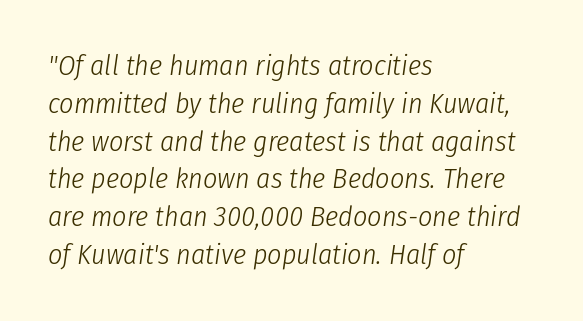
Q: Is the text bold? A: No.
Q: Is the text italic (slanted)? A: Yes, it leans right by about 8 degrees.
Q: Is the text underlined? A: No.
Q: How is the paragraph aligned? A: Left-aligned.
Q: Is the spacing between letters normal or unusually wide? A: Normal.
Q: Is the spacing between lines tight, normal or loose? A: Normal.
Q: Width (condensed, normal, or wide)? A: Condensed.
Q: Stroke contrast? A: Low.
Q: x-height? A: Medium.
Q: Monospaced? A: No.
